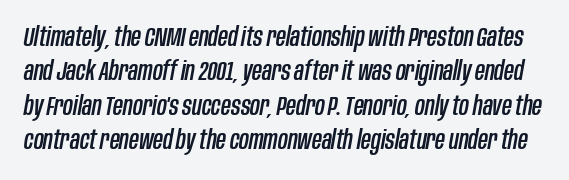
Each word holds together tightly as a unit, with standard inter-letter gaps. Bare-footed words on every line. The whole block is typeset with a tilt. Does the leading feel generous? No, just average.
